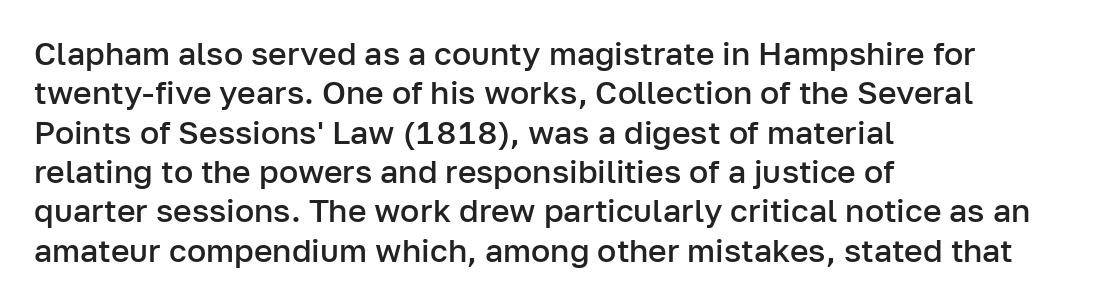
The gap between lines stays unmarked. Here the designer chose a conventional face with non-uniform glyph widths. Unlike italic type, these characters show no tilt at all. On the weight axis this lands at semibold, roughly 600. Default kerning and tracking; the words read as compact shapes. A sans-serif font was chosen for this passage.
